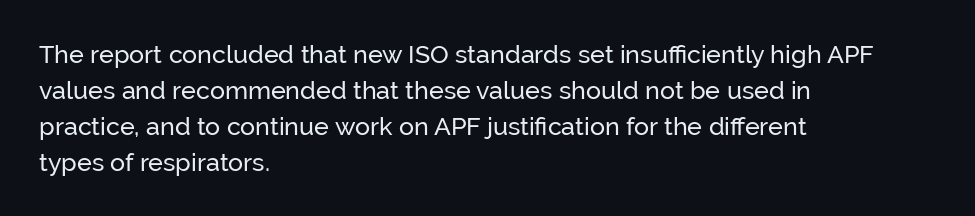
Q: Is the text italic (slanted)? A: No, it is upright.
Q: Is the text underlined? A: No.
Q: How is the paragraph aligned? A: Left-aligned.
Q: Is the spacing between letters normal or unusually wide? A: Normal.
Q: Is the spacing between lines tight, normal or loose? A: Normal.
